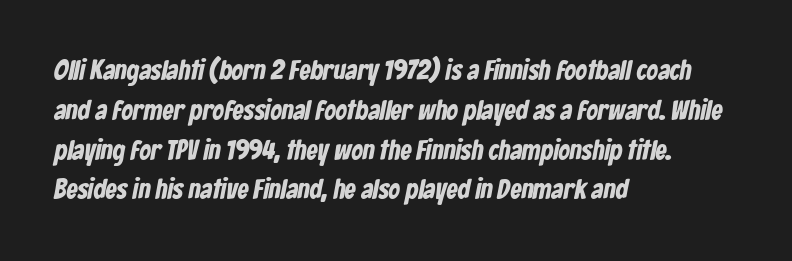
The image shows 28 px bold, condensed sans-serif type; set left-aligned, normal line spacing (1.42x), normal letter spacing, not underlined; low stroke contrast and a medium x-height.
